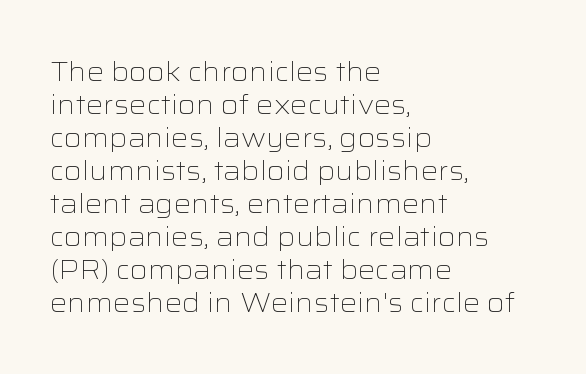
The type sits square on the baseline with zero lean. All the whitespace from short lines collects on the right. Students, note that the glyphs here touch the page at normal intervals. Weight class: somewhere from thin through regular. The foot of each line stays bare and open.
